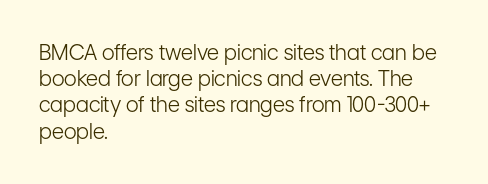
Q: Is the text bold? A: No.
Q: Is the text italic (slanted)? A: No, it is upright.
Q: Is the text underlined? A: No.
Q: How is the paragraph aligned? A: Left-aligned.
Q: Is the spacing between letters normal or unusually wide? A: Normal.
Q: Is the spacing between lines tight, normal or loose? A: Normal.
